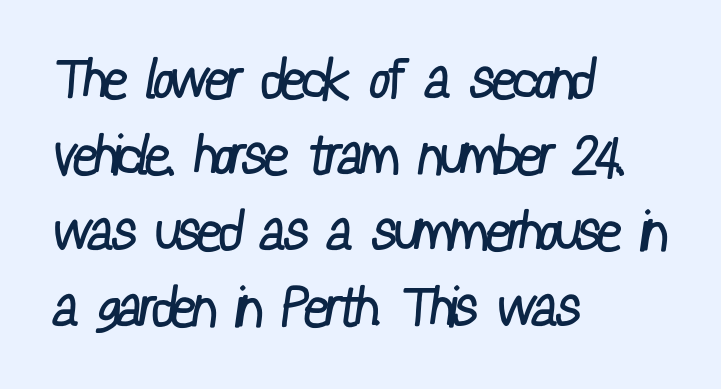
Horizontal bands of white between lines are of average thickness. You could call the tracking neutral — neither tight nor loose. Any mark beneath the type? The region is blank. Weight: in the light-to-regular range.
